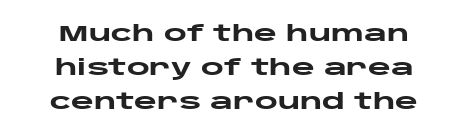
Underlining? Definitely not there. The vertical gap from one line to the next is medium. Glyph-to-glyph distance matches everyday printed text. Italic? Not at all — the glyphs are vertical. Weight check: bold — yes, fully.
